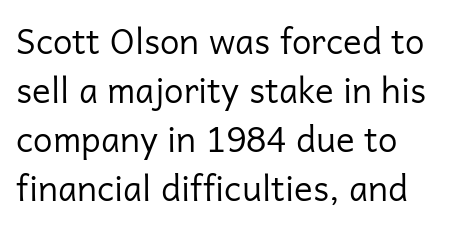
The text was rendered using a sans face with plain stroke endings. Words appear dense and cohesive because spacing is normal. This sample has the flowing, uneven cadence of proportional lettering. Every character sits straight up, as roman type does.
